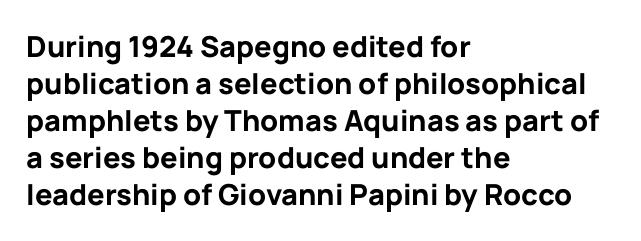
{"serif": "no", "italic": "no", "bold": "yes", "weight": "bold", "width": "normal", "stroke_contrast": "low", "x_height": "medium", "monospaced": "no", "underline": "no", "align": "left", "line_spacing": "normal", "line_spacing_ratio": 1.28, "letter_spacing": "normal", "letter_spacing_em": 0.0, "glyph_px": 29}
